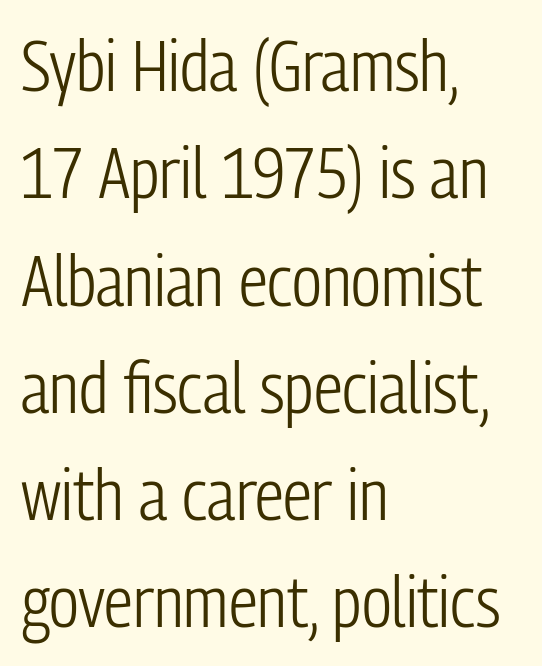
{"serif": "no", "italic": "no", "bold": "no", "weight": "light", "width": "condensed", "stroke_contrast": "low", "x_height": "medium", "monospaced": "no", "underline": "no", "align": "left", "line_spacing": "normal", "line_spacing_ratio": 1.49, "letter_spacing": "normal", "letter_spacing_em": 0.0, "glyph_px": 72}
